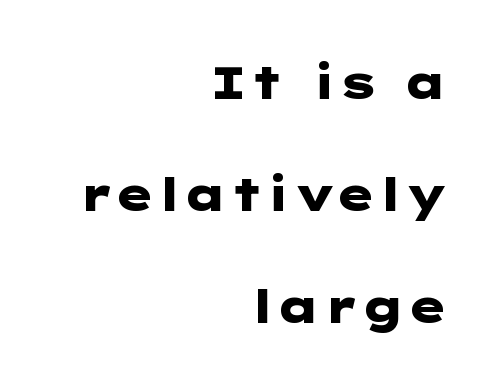
Q: Is the text bold? A: Yes.
Q: Is the text italic (slanted)? A: No, it is upright.
Q: Is the typeface a serif or a sans-serif typeface? A: Sans-serif.
Q: Is the text underlined? A: No.
Q: How is the paragraph aligned? A: Right-aligned.
Q: Is the spacing between letters normal or unusually wide? A: Normal.
Q: Is the spacing between lines tight, normal or loose? A: Loose.
Q: Width (condensed, normal, or wide)? A: Wide.
Q: Stroke contrast? A: Low.
Q: x-height? A: Medium.
